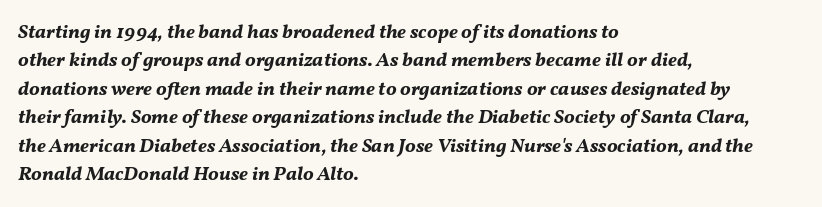
Evenly set lines give the paragraph a standard silhouette. No extra tracking has been applied to these lines. Slant detected: the letters are inclined. How heavy is the stroke? Heavy — this is a bold. Clear beneath every line of the passage. All the whitespace from short lines collects on the right.
